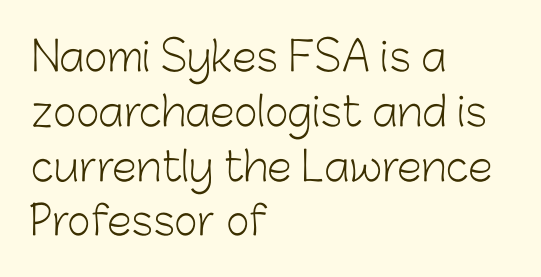
The image shows 40 px light sans-serif type, upright; set left-aligned, normal line spacing (1.37x), normal letter spacing, not underlined; low stroke contrast and a medium x-height.
